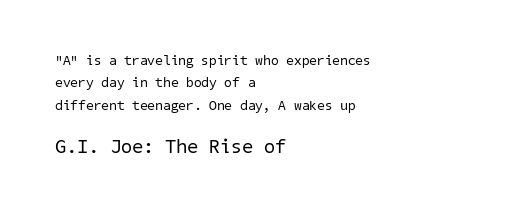
The image shows 20 px text type; set left-aligned, normal line spacing (1.6x), normal letter spacing, not underlined; the second (bottom) block is 1.43x larger.
